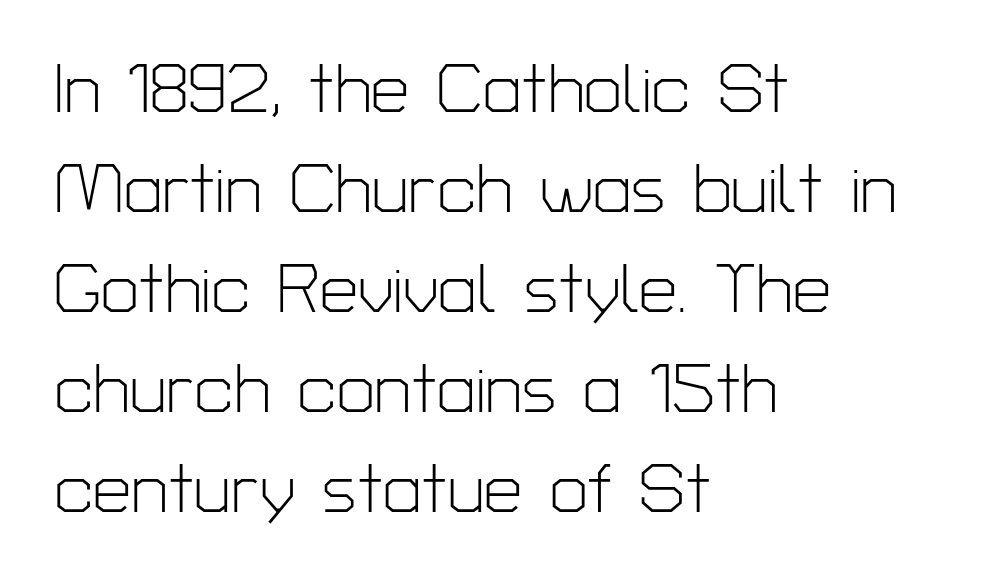
The image shows 68 px light sans-serif type, upright; set left-aligned, normal line spacing (1.47x), normal letter spacing, not underlined; low stroke contrast and a medium x-height.
